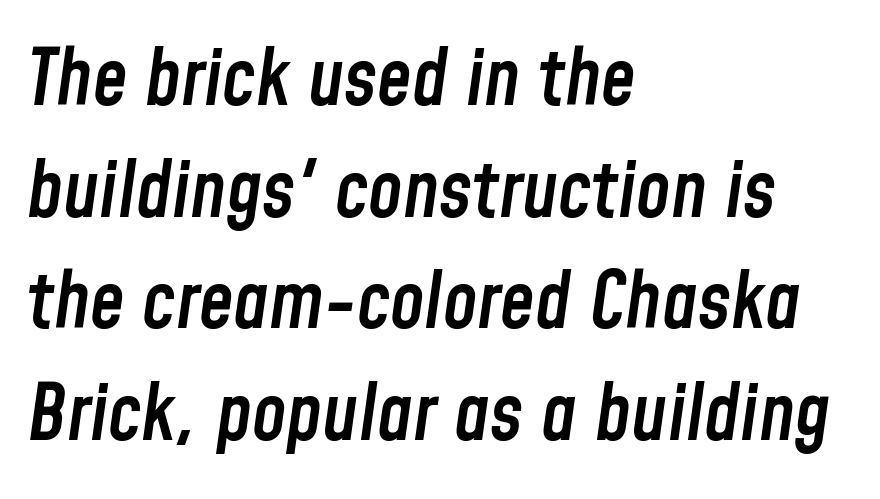
{"italic": "yes", "lean": "right", "slant_degrees": 8, "bold": "semi", "weight": "semibold", "width": "condensed", "stroke_contrast": "low", "x_height": "medium", "monospaced": "no", "underline": "no", "align": "left", "line_spacing": "normal", "line_spacing_ratio": 1.43, "letter_spacing": "normal", "letter_spacing_em": 0.0, "glyph_px": 78}
